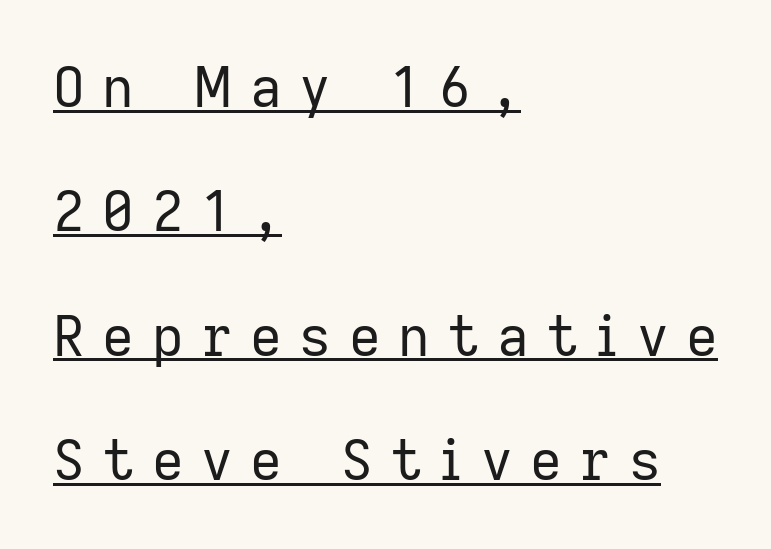
Q: Is the text bold? A: No.
Q: Is the text italic (slanted)? A: No, it is upright.
Q: Is the typeface a serif or a sans-serif typeface? A: Sans-serif.
Q: Is the text underlined? A: Yes.
Q: How is the paragraph aligned? A: Left-aligned.
Q: Is the spacing between letters normal or unusually wide? A: Unusually wide.
Q: Is the spacing between lines tight, normal or loose? A: Loose.
Q: Width (condensed, normal, or wide)? A: Normal.
Q: Stroke contrast? A: Low.
Q: x-height? A: Medium.
Q: Monospaced? A: No.
